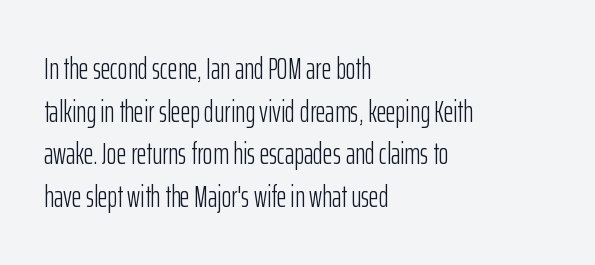
The image shows 30 px light, condensed sans-serif type, upright; set left-aligned, normal line spacing (1.42x), normal letter spacing, not underlined; low stroke contrast and a medium x-height.
